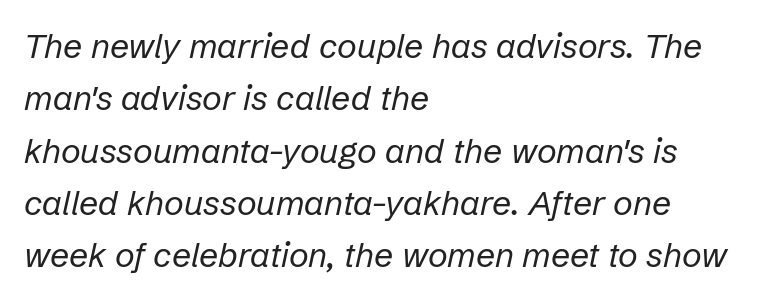
{"italic": "yes", "lean": "right", "slant_degrees": 12, "bold": "no", "weight": "regular", "width": "normal", "stroke_contrast": "low", "x_height": "medium", "monospaced": "no", "underline": "no", "align": "left", "line_spacing": "normal", "line_spacing_ratio": 1.54, "letter_spacing": "normal", "letter_spacing_em": 0.0, "glyph_px": 34}
